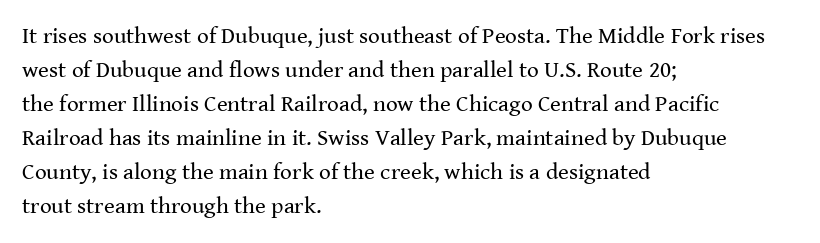
The image shows 23 px text type, upright; set left-aligned, normal line spacing (1.48x), normal letter spacing, not underlined.
